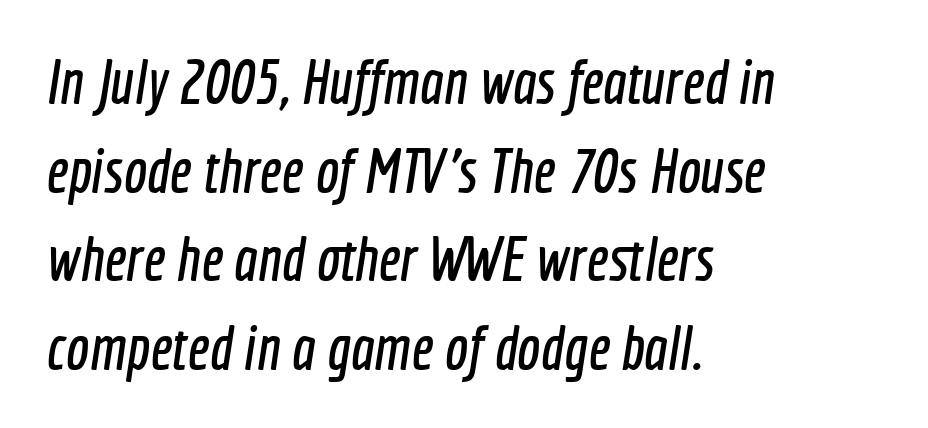
{"serif": "no", "width": "condensed", "x_height": "medium", "monospaced": "no", "underline": "no", "align": "left", "line_spacing": "normal", "line_spacing_ratio": 1.43, "letter_spacing": "normal", "letter_spacing_em": 0.0, "glyph_px": 62}
